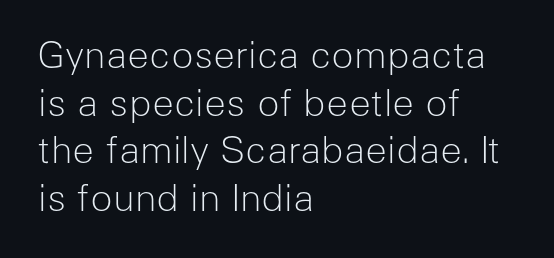
The image shows 37 px light sans-serif type, upright; set left-aligned, normal line spacing (1.29x), normal letter spacing, not underlined; low stroke contrast and a medium x-height.
